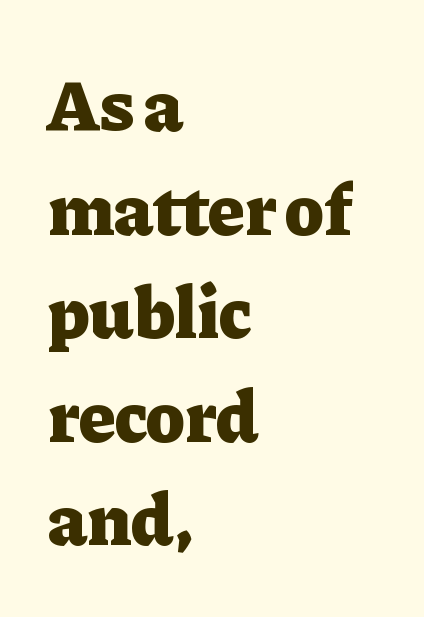
Q: Is the text bold? A: Yes.
Q: Is the text italic (slanted)? A: No, it is upright.
Q: Is the typeface a serif or a sans-serif typeface? A: Serif.
Q: Is the text underlined? A: No.
Q: How is the paragraph aligned? A: Left-aligned.
Q: Is the spacing between letters normal or unusually wide? A: Normal.
Q: Is the spacing between lines tight, normal or loose? A: Normal.
Q: Width (condensed, normal, or wide)? A: Normal.
Q: Stroke contrast? A: Low.
Q: x-height? A: Medium.
Q: Monospaced? A: No.
